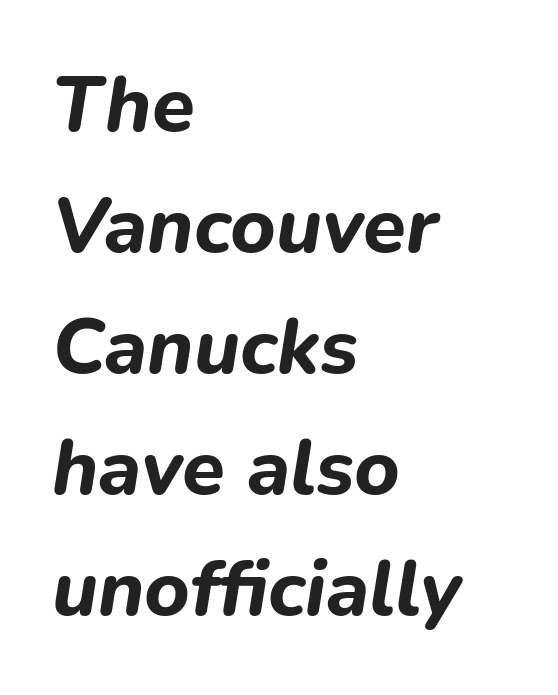
The image shows 78 px bold type, italic (leaning right); set left-aligned, normal line spacing (1.55x), normal letter spacing, not underlined; low stroke contrast and a medium x-height.
